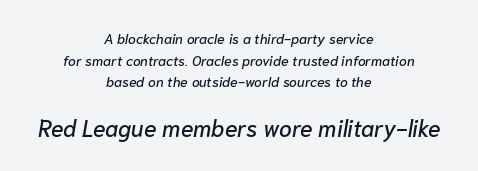
{"italic": "yes", "lean": "right", "slant_degrees": 10, "underline": "no", "align": "center", "line_spacing": "normal", "line_spacing_ratio": 1.54, "letter_spacing": "normal", "letter_spacing_em": 0.0, "larger_block": "second", "size_ratio": 1.64, "glyph_px": 23}
